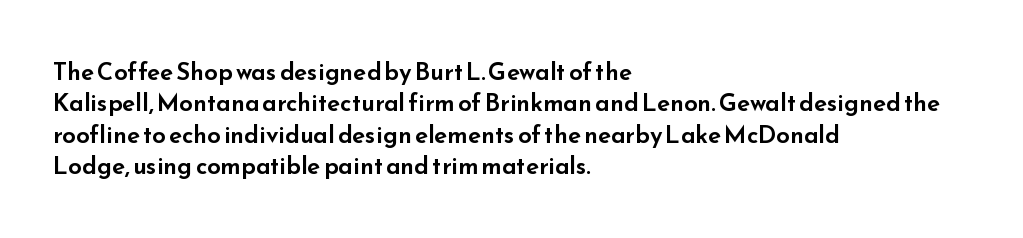
Here the glyphs are tracked normally, forming tight word shapes. Type without underlining. A roman cut, with each character standing at attention. A classic flush-left, rag-right setting is used for this passage.
